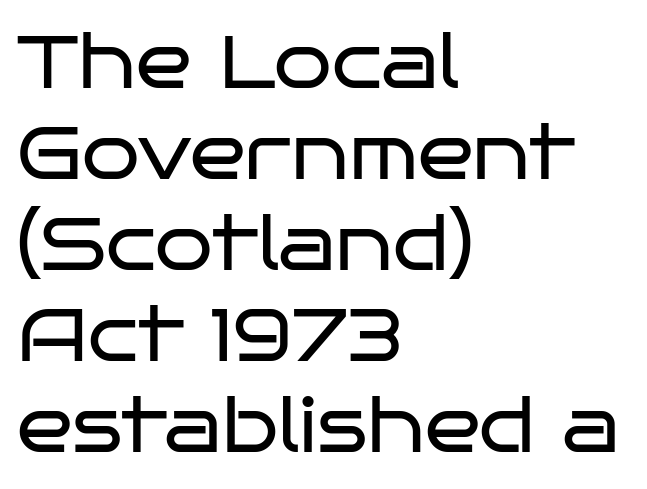
Is this a fixed-width face? No — the glyphs have proportional, varying widths. Look at the bottom of the vertical strokes: they stop flat, with no serifs. The setting favours the left margin, as ordinary paragraphs usually do. A typesetter would mark this as roman, not italic. The letterforms sit shoulder to shoulder at normal distance. Check the space under the baseline: it is left empty.
